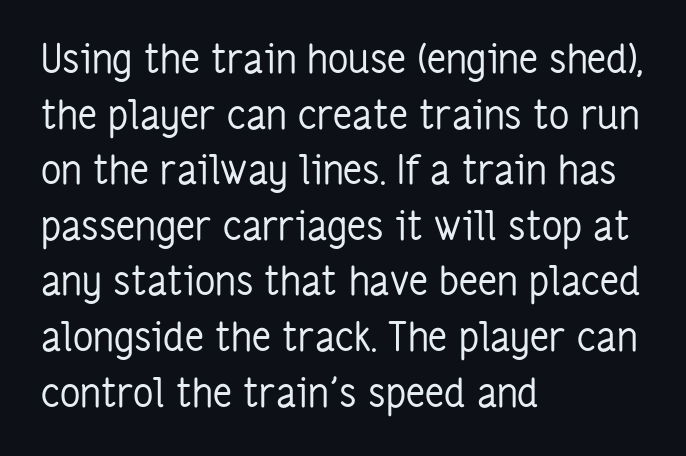
The image shows 40 px regular-weight, condensed sans-serif type, upright; set left-aligned, normal line spacing (1.39x), normal letter spacing, not underlined; low stroke contrast and a medium x-height.
